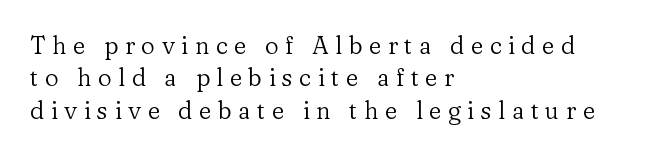
The image shows 24 px text type, upright; set left-aligned, normal line spacing (1.35x), unusually wide letter spacing (+0.27 em), not underlined.
